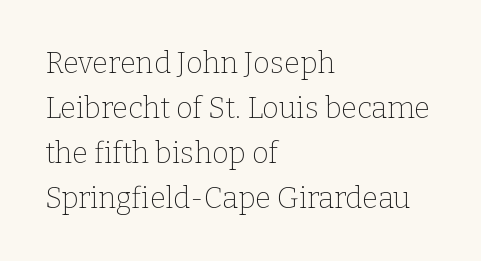
Plain, unruled lines of type. Think of a printed novel: that variable character pitch is what you see here. The weight tops out at a normal text grade. The passage shown has conventional tracking throughout. Horizontal alignment here is leftward, the default for most running prose.
